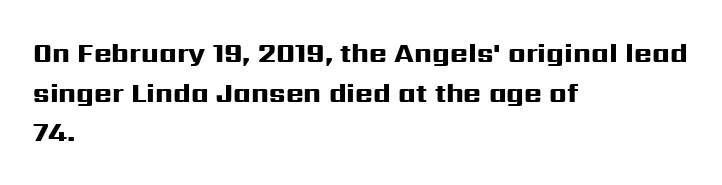
Q: Is the text bold? A: Yes.
Q: Is the text italic (slanted)? A: No, it is upright.
Q: Is the text underlined? A: No.
Q: How is the paragraph aligned? A: Left-aligned.
Q: Is the spacing between letters normal or unusually wide? A: Normal.
Q: Is the spacing between lines tight, normal or loose? A: Normal.
